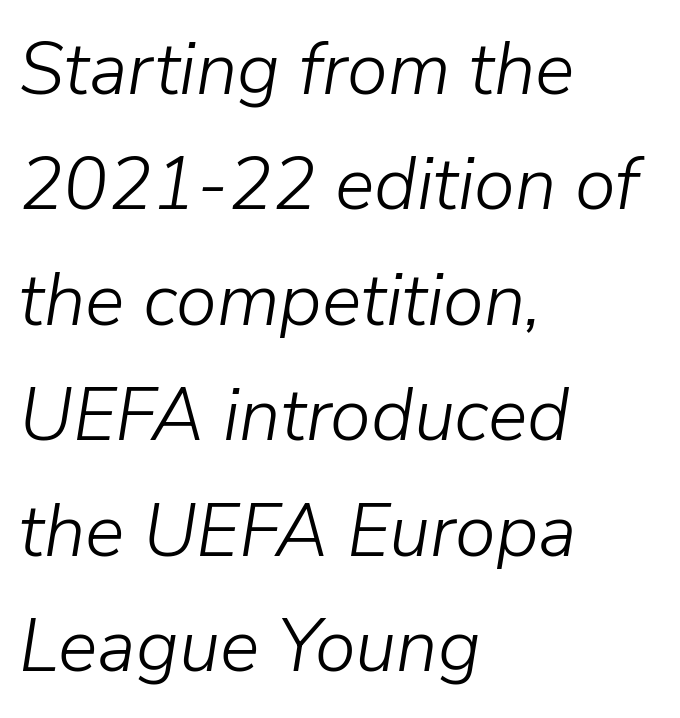
The image shows 74 px light type, italic (leaning right); set left-aligned, normal line spacing (1.56x), normal letter spacing, not underlined; low stroke contrast and a medium x-height.
